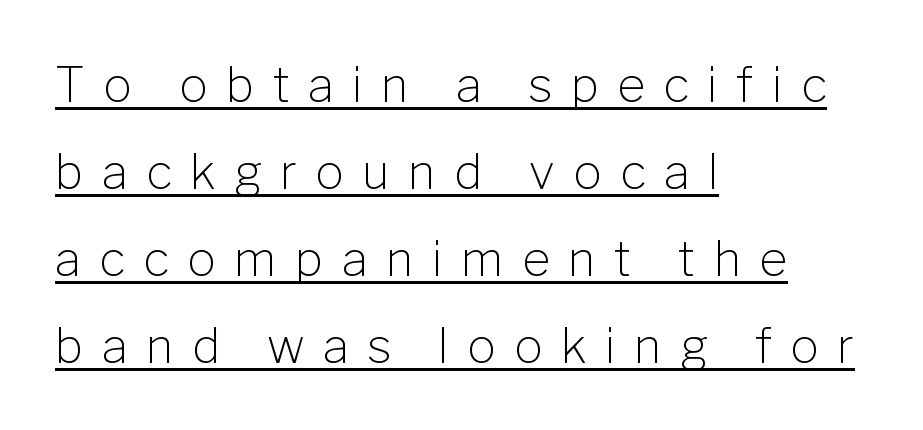
Q: Is the text bold? A: No.
Q: Is the text italic (slanted)? A: No, it is upright.
Q: Is the typeface a serif or a sans-serif typeface? A: Sans-serif.
Q: Is the text underlined? A: Yes.
Q: How is the paragraph aligned? A: Left-aligned.
Q: Is the spacing between letters normal or unusually wide? A: Unusually wide.
Q: Width (condensed, normal, or wide)? A: Normal.
Q: Stroke contrast? A: Low.
Q: x-height? A: Medium.
Q: Monospaced? A: No.
